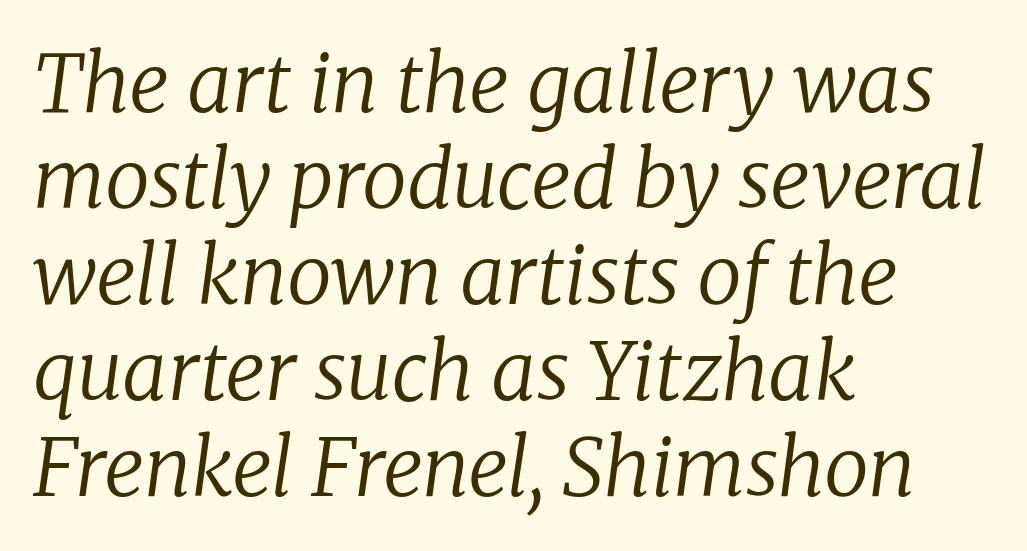
{"serif": "yes", "italic": "yes", "lean": "right", "slant_degrees": 8, "bold": "no", "weight": "regular", "width": "normal", "stroke_contrast": "low", "x_height": "medium", "monospaced": "no", "underline": "no", "align": "left", "line_spacing_ratio": 1.2, "letter_spacing": "normal", "letter_spacing_em": 0.0, "glyph_px": 80}
